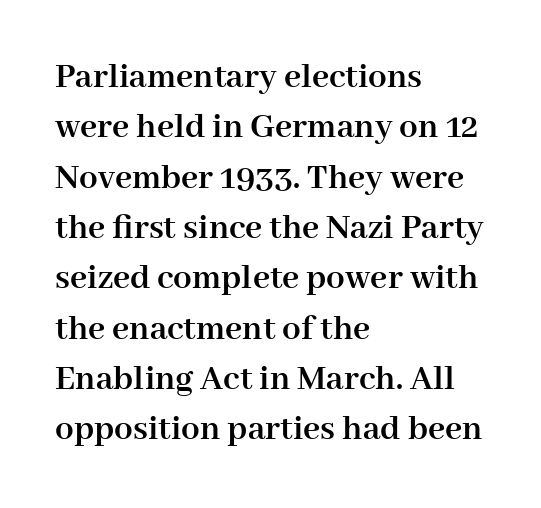
Q: Is the text bold? A: Yes.
Q: Is the text italic (slanted)? A: No, it is upright.
Q: Is the typeface a serif or a sans-serif typeface? A: Serif.
Q: Is the text underlined? A: No.
Q: How is the paragraph aligned? A: Left-aligned.
Q: Is the spacing between letters normal or unusually wide? A: Normal.
Q: Is the spacing between lines tight, normal or loose? A: Normal.
Q: Width (condensed, normal, or wide)? A: Normal.
Q: Stroke contrast? A: High.
Q: x-height? A: Medium.
Q: Monospaced? A: No.
